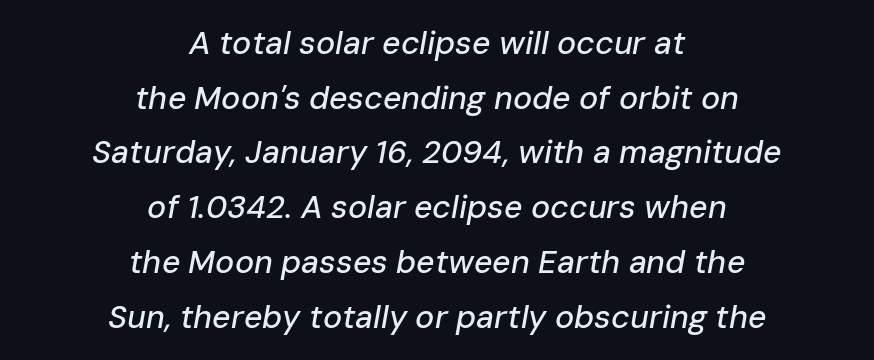
The image shows 32 px text type, italic (leaning right); set centered, line spacing 1.71x, normal letter spacing, not underlined; low stroke contrast and a medium x-height.
